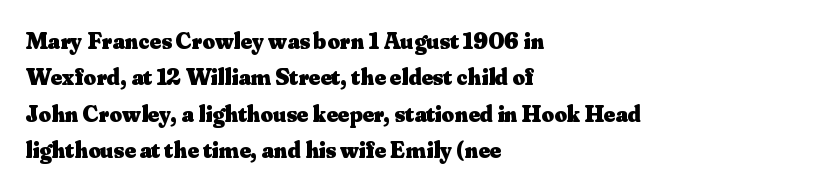
The image shows 24 px bold type, upright; set left-aligned, normal line spacing (1.52x), normal letter spacing, not underlined.
